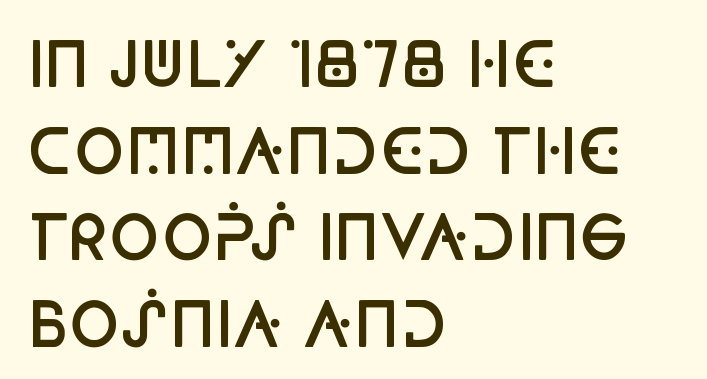
{"serif": "no", "italic": "no", "bold": "semi", "weight": "semibold", "width": "condensed", "stroke_contrast": "low", "x_height": "large", "monospaced": "no", "underline": "no", "align": "left", "line_spacing": "normal", "line_spacing_ratio": 1.42, "letter_spacing": "normal", "letter_spacing_em": 0.0, "glyph_px": 61}
